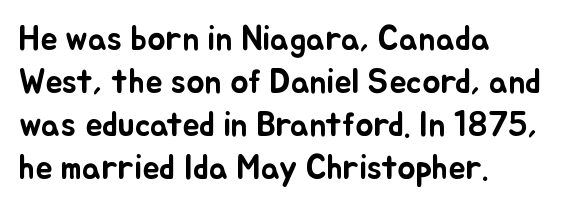
{"italic": "no", "width": "normal", "stroke_contrast": "low", "x_height": "small", "monospaced": "no", "underline": "no", "align": "left", "line_spacing": "normal", "line_spacing_ratio": 1.26, "letter_spacing": "normal", "letter_spacing_em": 0.0, "glyph_px": 34}
